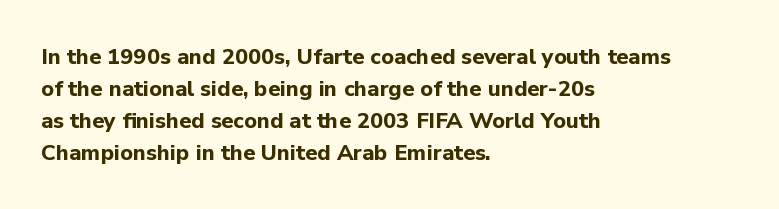
Q: Is the text bold? A: Yes.
Q: Is the text italic (slanted)? A: No, it is upright.
Q: Is the text underlined? A: No.
Q: How is the paragraph aligned? A: Left-aligned.
Q: Is the spacing between letters normal or unusually wide? A: Normal.
Q: Is the spacing between lines tight, normal or loose? A: Normal.
